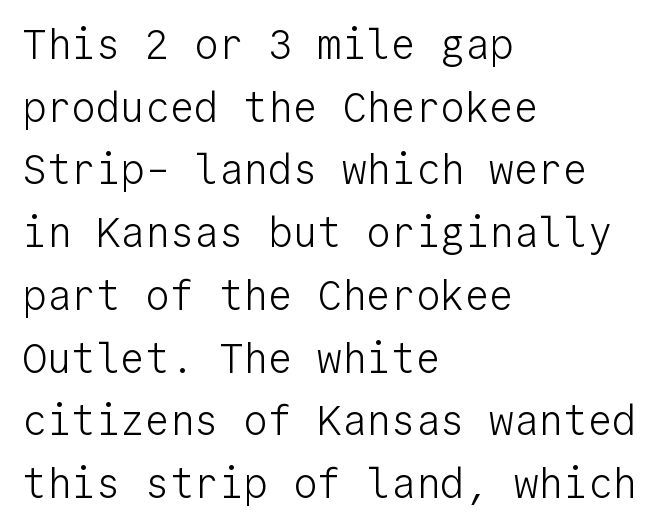
{"serif": "no", "italic": "no", "bold": "no", "weight": "light", "width": "normal", "stroke_contrast": "low", "x_height": "medium", "monospaced": "yes", "underline": "no", "align": "left", "line_spacing": "normal", "line_spacing_ratio": 1.53, "letter_spacing": "normal", "letter_spacing_em": 0.0, "glyph_px": 41}
